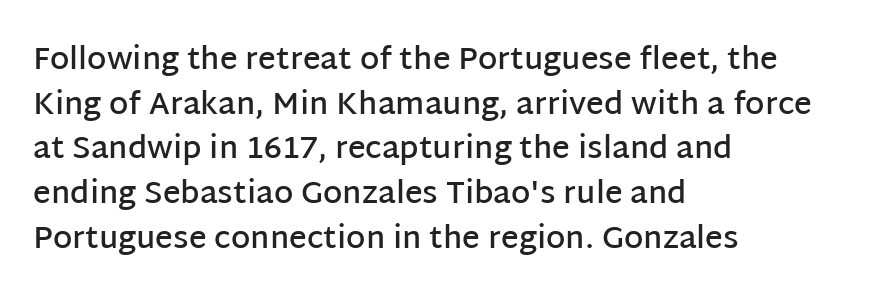
Descenders hang freely into open space. In CSS terms this would be text-align: left. It's the straight-up-and-down kind of type. This is sans-serif lettering, the kind often seen on screens and signage. The typesetting leans somewhat heavy: a semibold.
